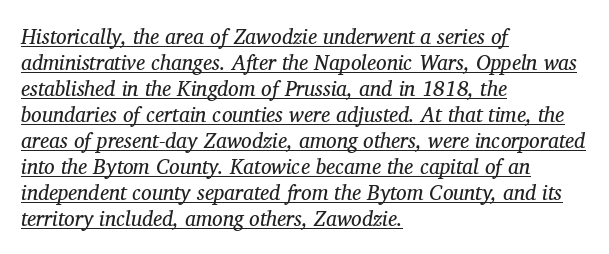
Slanted lettering throughout. Leftover space on each line is placed entirely after the last word. This is underlined copy, the kind a proofreader might mark for attention. On a weight scale, this lands at 450 or below. Nothing unusual about the tracking: characters are spaced as the font intends.
